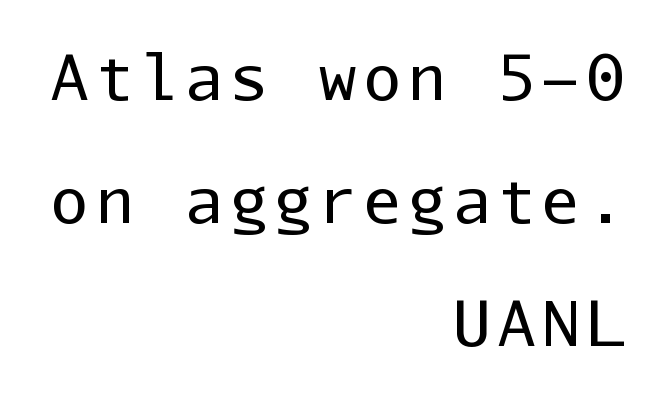
{"serif": "no", "italic": "no", "bold": "no", "weight": "regular", "width": "normal", "stroke_contrast": "low", "x_height": "medium", "monospaced": "yes", "underline": "no", "align": "right", "line_spacing": "loose", "line_spacing_ratio": 1.98, "glyph_px": 62}
